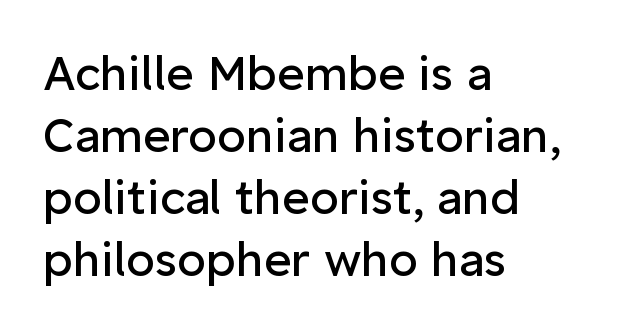
The font sits on the lighter half of the weight spectrum, regular included. The rag falls on the right side of this text block. Proportional: the letters do not fall into vertical columns. Observe the ordinary spacing: letters are neighbours, not strangers. The type sits square on the baseline with zero lean.
